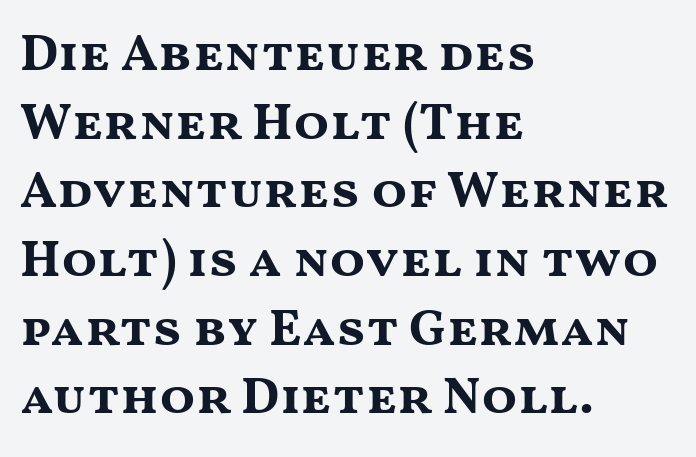
{"serif": "no", "italic": "no", "bold": "yes", "weight": "bold", "width": "wide", "stroke_contrast": "medium", "x_height": "medium", "monospaced": "no", "underline": "no", "align": "left", "line_spacing": "normal", "line_spacing_ratio": 1.32, "letter_spacing": "normal", "letter_spacing_em": 0.0, "glyph_px": 52}
